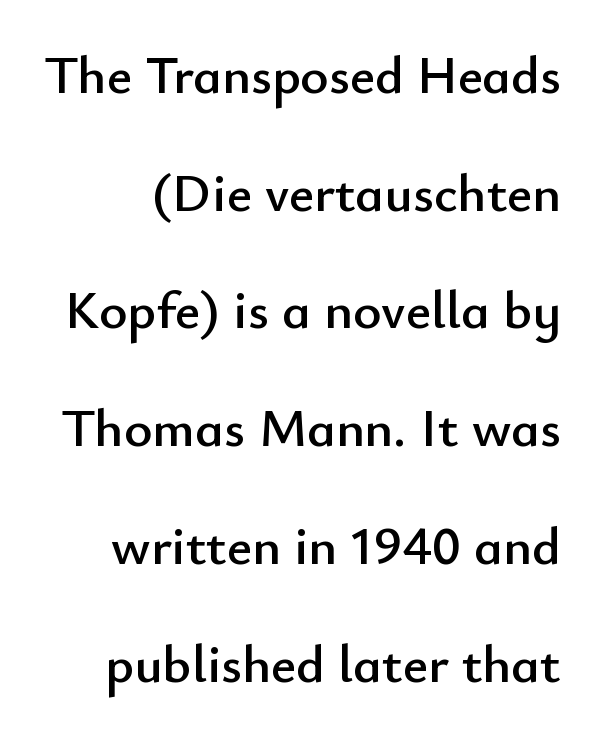
The space directly below the letters is spotless. Proportional: the letters do not fall into vertical columns. Do the letters lean? They stand straight. Interline gaps are noticeably wide in this sample. Note: no serifs on the glyphs.
